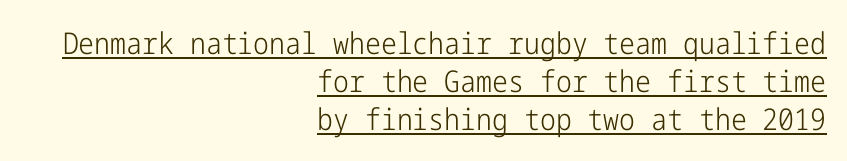
Q: Is the text bold? A: No.
Q: Is the text italic (slanted)? A: No, it is upright.
Q: Is the typeface a serif or a sans-serif typeface? A: Sans-serif.
Q: Is the text underlined? A: Yes.
Q: How is the paragraph aligned? A: Right-aligned.
Q: Is the spacing between letters normal or unusually wide? A: Normal.
Q: Is the spacing between lines tight, normal or loose? A: Normal.
Q: Width (condensed, normal, or wide)? A: Condensed.
Q: Stroke contrast? A: Low.
Q: x-height? A: Medium.
